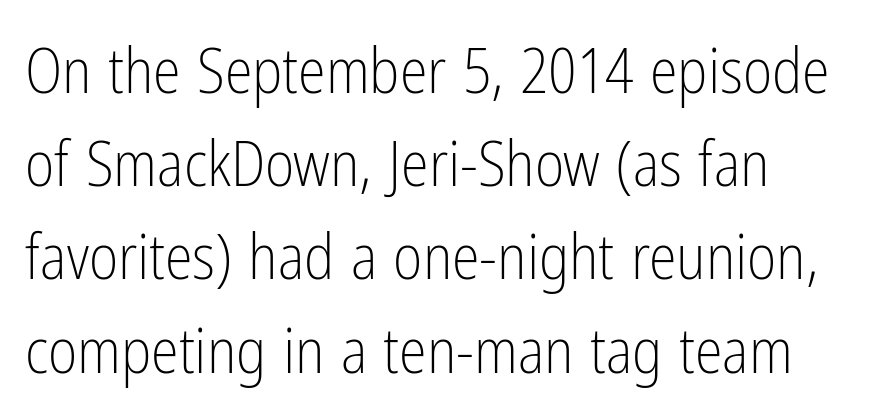
{"serif": "no", "italic": "no", "bold": "no", "weight": "light", "width": "condensed", "stroke_contrast": "low", "x_height": "medium", "monospaced": "no", "underline": "no", "align": "left", "line_spacing": "normal", "line_spacing_ratio": 1.48, "letter_spacing": "normal", "letter_spacing_em": 0.0, "glyph_px": 63}
